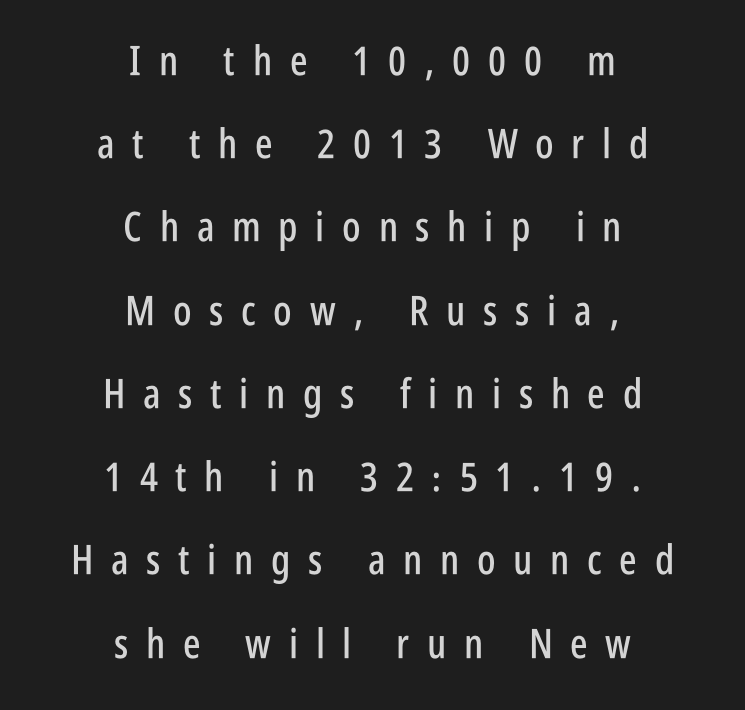
The image shows 41 px condensed sans-serif type, upright; set centered, loose line spacing (2.03x), unusually wide letter spacing (+0.43 em), not underlined; low stroke contrast and a large x-height.
